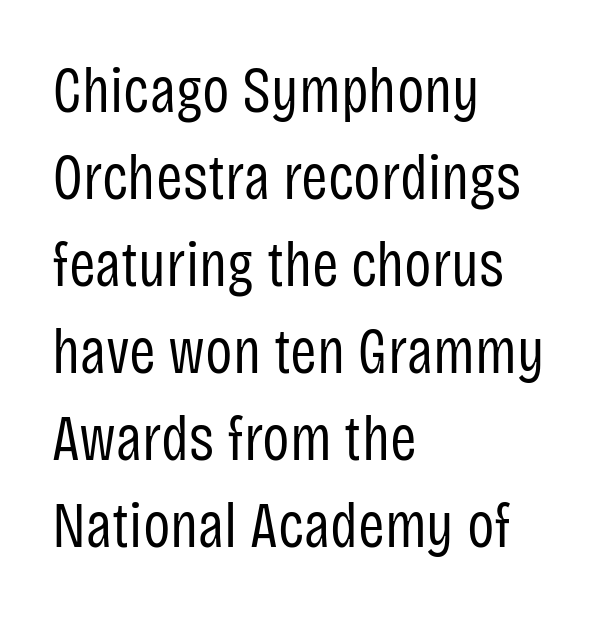
The image shows 64 px regular-weight, condensed sans-serif type, upright; set left-aligned, normal line spacing (1.36x), normal letter spacing, not underlined; low stroke contrast and a large x-height.
